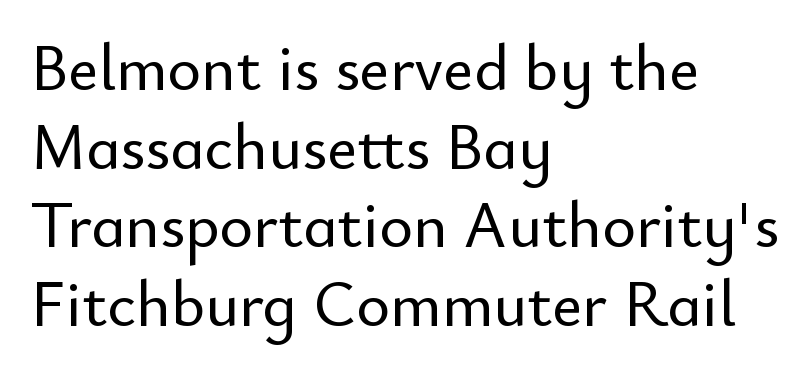
The image shows 65 px sans-serif type, upright; set left-aligned, line spacing 1.21x, normal letter spacing, not underlined; low stroke contrast and a small x-height.
